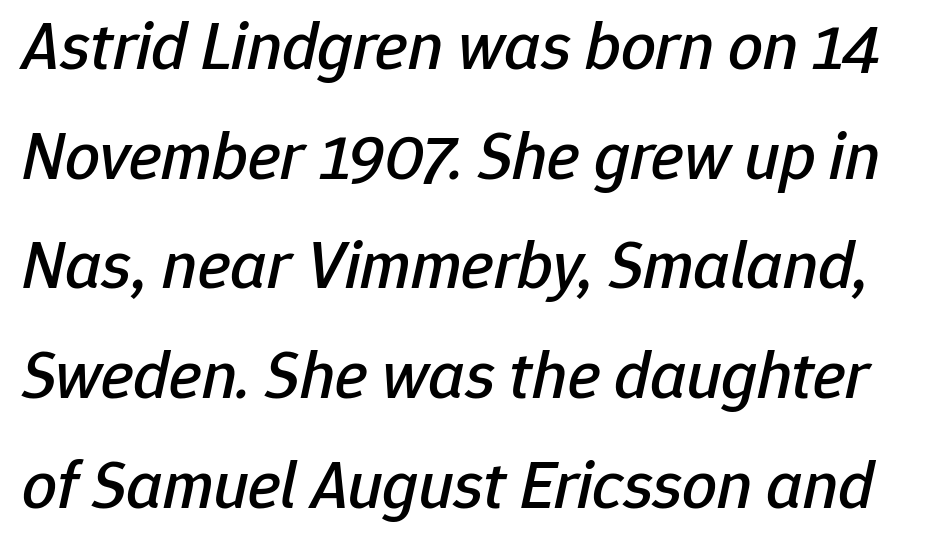
The image shows 69 px text type, italic (leaning right); set normal line spacing (1.59x), normal letter spacing, not underlined; low stroke contrast and a medium x-height.
